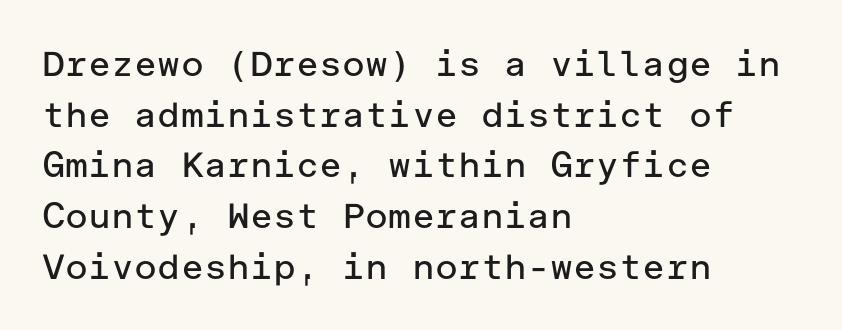
{"serif": "no", "italic": "no", "bold": "no", "weight": "regular", "width": "normal", "stroke_contrast": "low", "x_height": "medium", "underline": "no", "align": "left", "line_spacing": "normal", "line_spacing_ratio": 1.45, "letter_spacing": "normal", "letter_spacing_em": 0.0, "glyph_px": 35}
